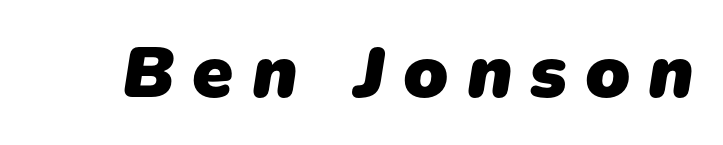
Q: Is the text bold? A: Yes.
Q: Is the typeface a serif or a sans-serif typeface? A: Sans-serif.
Q: Is the text underlined? A: No.
Q: Is the spacing between letters normal or unusually wide? A: Unusually wide.
Q: Width (condensed, normal, or wide)? A: Normal.
Q: Stroke contrast? A: Low.
Q: x-height? A: Medium.
Q: Monospaced? A: No.
